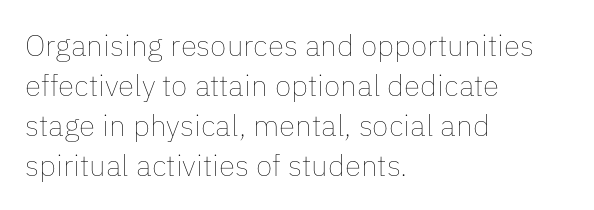
Tracking value appears to be zero — textbook default spacing. Do the characters align in a grid? No, the font is proportional. Weight class: somewhere from thin through regular. The letters stand upright; this is a roman face. The specimen omits any rule beneath the text block's lines. Quick note: interline space is typical.
